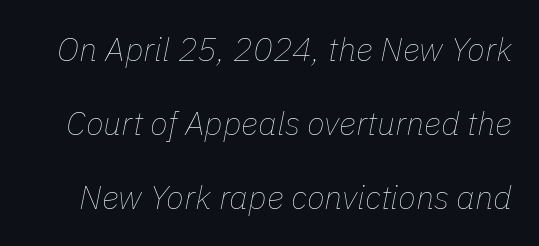
{"italic": "yes", "lean": "right", "slant_degrees": 11, "bold": "no", "weight": "thin", "width": "normal", "stroke_contrast": "low", "x_height": "medium", "monospaced": "no", "underline": "no", "line_spacing": "loose", "line_spacing_ratio": 2.24, "letter_spacing": "normal", "letter_spacing_em": 0.0, "glyph_px": 33}
